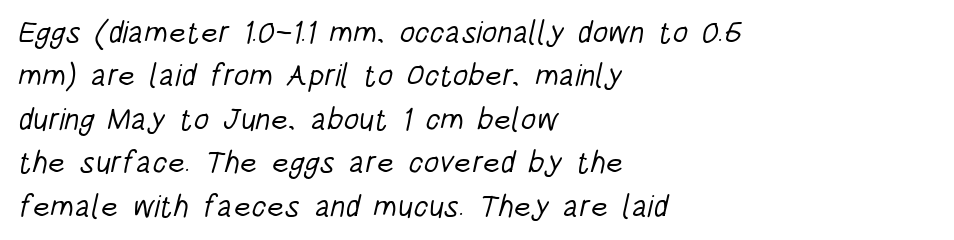
Leading matches the norm, producing a regular column. Beneath every word, the page is bare. Standard letterfit; no display-style spreading of the glyphs. On a weight scale, this lands at 450 or below. Here the designer chose a conventional face with non-uniform glyph widths. You can tell from the bare stems that sans-serif type was used.
